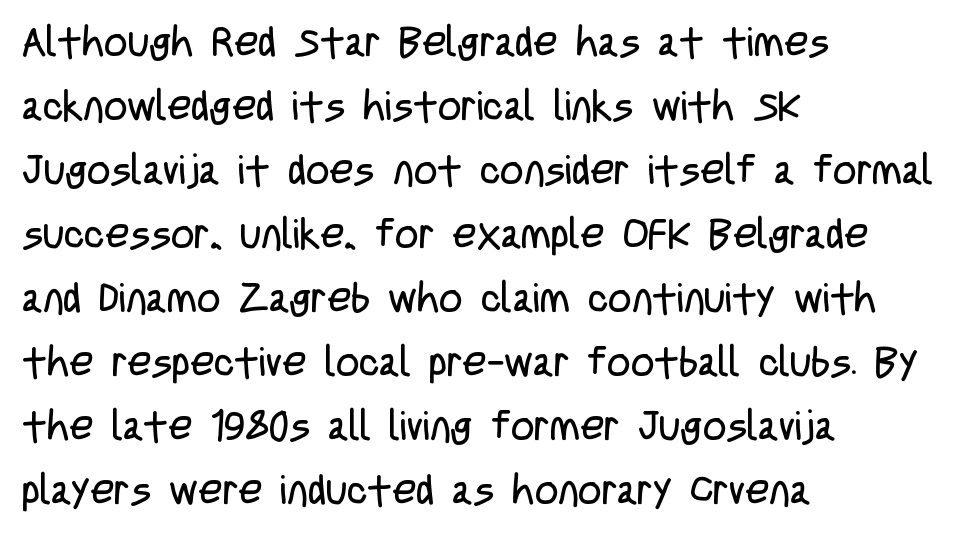
The image shows 41 px regular-weight, condensed sans-serif type, upright; set left-aligned, normal line spacing (1.56x), normal letter spacing, not underlined; low stroke contrast and a large x-height.
